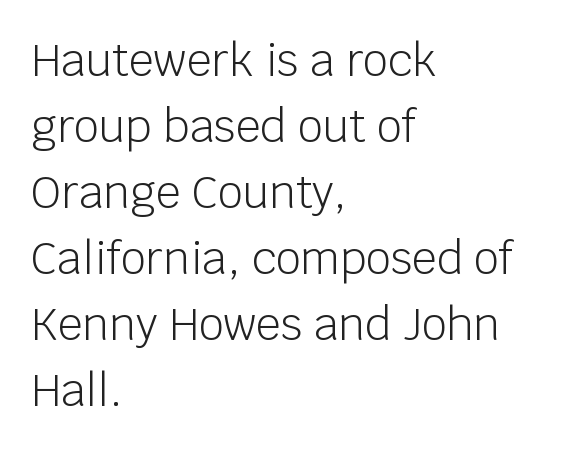
{"serif": "no", "italic": "no", "bold": "no", "weight": "light", "width": "normal", "stroke_contrast": "low", "x_height": "large", "monospaced": "no", "underline": "no", "align": "left", "line_spacing": "normal", "line_spacing_ratio": 1.5, "letter_spacing": "normal", "letter_spacing_em": 0.0, "glyph_px": 44}
